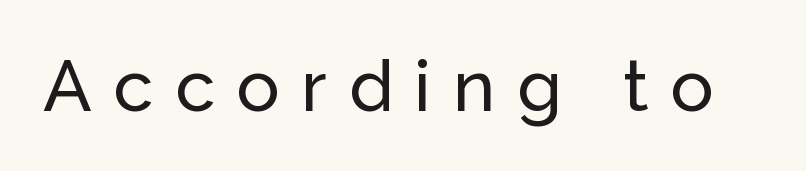
The image shows 72 px sans-serif type, upright; set unusually wide letter spacing (+0.3 em), not underlined; low stroke contrast and a medium x-height.
